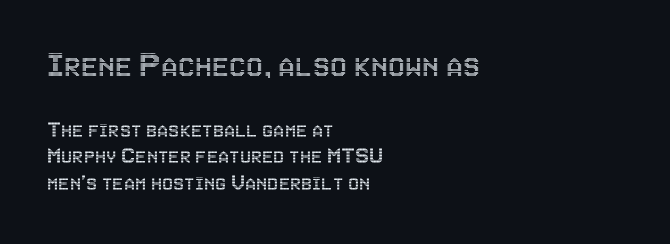
The image shows 38 px condensed type, upright; set left-aligned, tight line spacing (1.06x), normal letter spacing, not underlined; the first (top) block is 1.52x larger; a large x-height.
